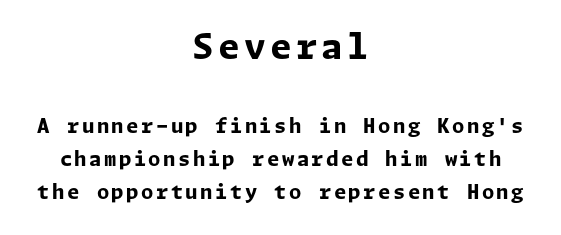
The image shows 35 px bold sans-serif type, upright; set centered, normal line spacing (1.65x), not underlined; the first (top) block is 1.75x larger; low stroke contrast and a medium x-height.
